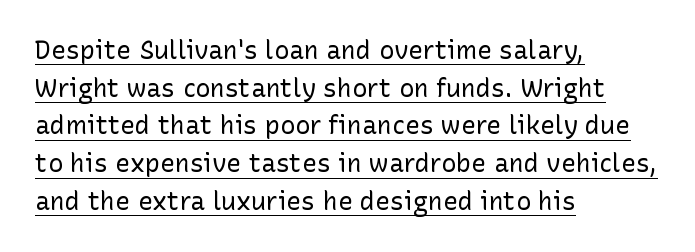
Q: Is the text bold? A: No.
Q: Is the text italic (slanted)? A: No, it is upright.
Q: Is the text underlined? A: Yes.
Q: How is the paragraph aligned? A: Left-aligned.
Q: Is the spacing between letters normal or unusually wide? A: Normal.
Q: Is the spacing between lines tight, normal or loose? A: Normal.
